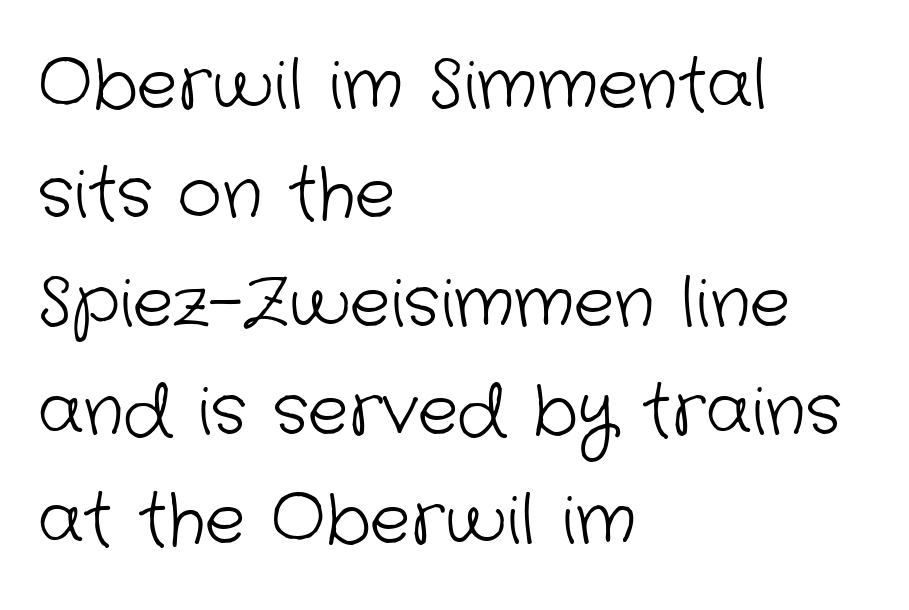
{"serif": "no", "bold": "no", "weight": "light", "width": "normal", "stroke_contrast": "low", "x_height": "medium", "monospaced": "no", "underline": "no", "align": "left", "line_spacing": "normal", "line_spacing_ratio": 1.6, "letter_spacing": "normal", "letter_spacing_em": 0.0, "glyph_px": 68}
